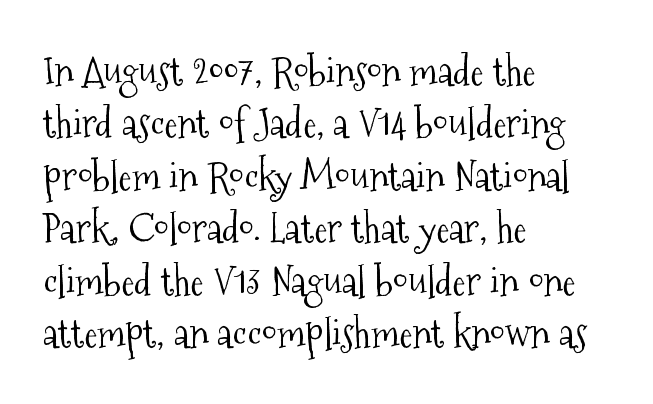
The image shows 40 px light, condensed serif type, upright; set left-aligned, normal line spacing (1.31x), normal letter spacing, not underlined; medium stroke contrast and a medium x-height.
